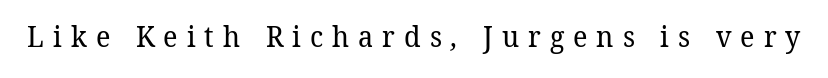
Descenders hang freely into open space. Each letter keeps its own natural width here, so spacing adapts to shape. Each letter's strokes conclude with small projecting serifs. The font sits on the lighter half of the weight spectrum, regular included. Letter spacing: wide.
